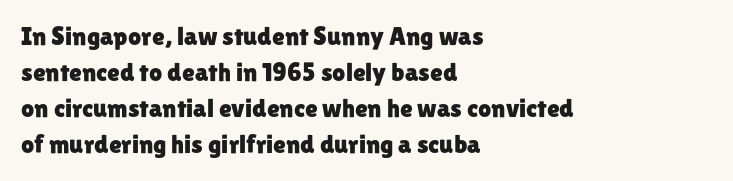
The image shows 26 px text type, upright; set left-aligned, normal line spacing (1.39x), normal letter spacing, not underlined.
